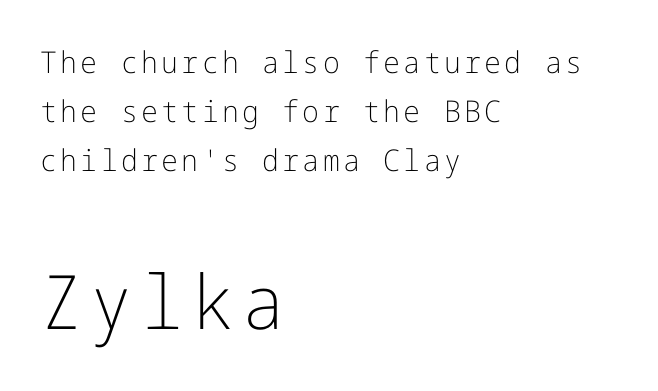
{"serif": "no", "italic": "no", "bold": "no", "weight": "light", "width": "normal", "stroke_contrast": "low", "x_height": "medium", "underline": "no", "align": "left", "line_spacing": "normal", "line_spacing_ratio": 1.64, "larger_block": "second", "size_ratio": 2.5, "glyph_px": 75}
